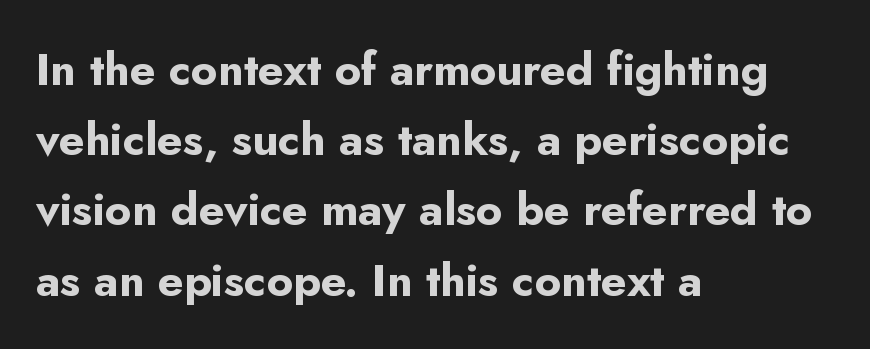
{"serif": "no", "italic": "no", "bold": "yes", "weight": "bold", "width": "normal", "stroke_contrast": "low", "x_height": "small", "monospaced": "no", "underline": "no", "align": "left", "line_spacing": "normal", "line_spacing_ratio": 1.56, "letter_spacing": "normal", "letter_spacing_em": 0.0, "glyph_px": 45}
